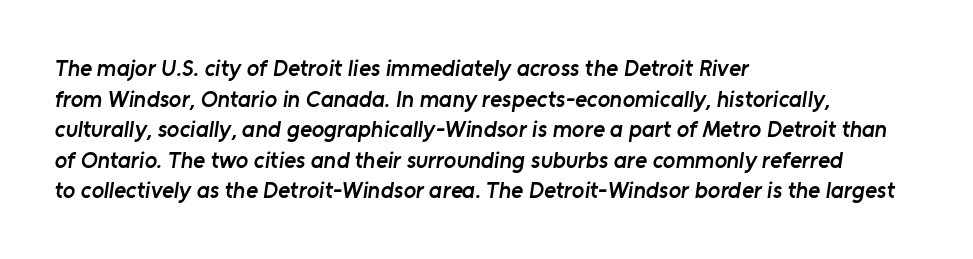
{"bold": "semi", "underline": "no", "align": "left", "line_spacing": "normal", "line_spacing_ratio": 1.33, "letter_spacing": "normal", "letter_spacing_em": 0.0, "glyph_px": 23}
